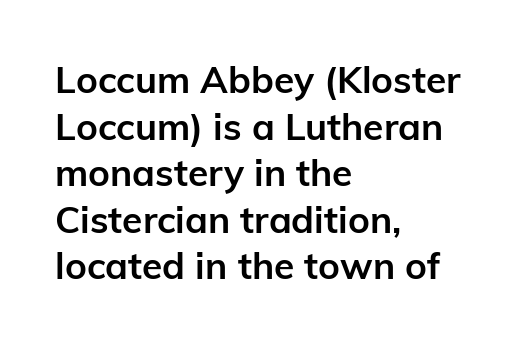
Q: Is the text bold? A: Yes.
Q: Is the text italic (slanted)? A: No, it is upright.
Q: Is the typeface a serif or a sans-serif typeface? A: Sans-serif.
Q: Is the text underlined? A: No.
Q: How is the paragraph aligned? A: Left-aligned.
Q: Is the spacing between letters normal or unusually wide? A: Normal.
Q: Is the spacing between lines tight, normal or loose? A: Normal.
Q: Width (condensed, normal, or wide)? A: Normal.
Q: Stroke contrast? A: Low.
Q: x-height? A: Medium.
Q: Monospaced? A: No.
